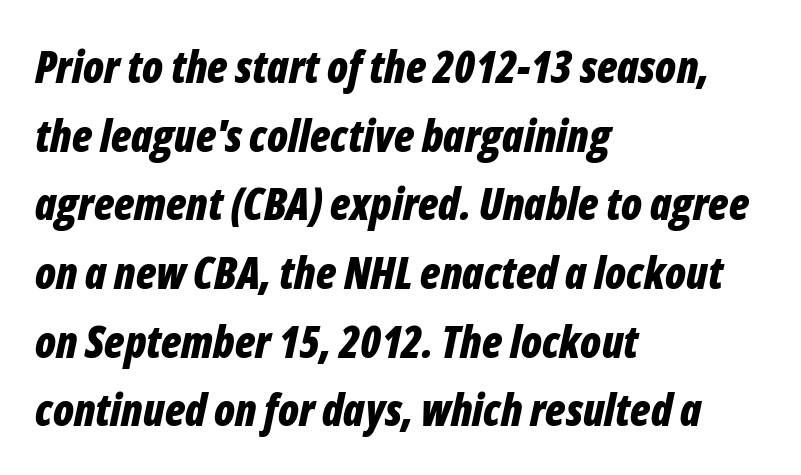
The image shows 44 px bold, condensed type, italic (leaning right); set left-aligned, normal line spacing (1.56x), normal letter spacing, not underlined; low stroke contrast and a medium x-height.
